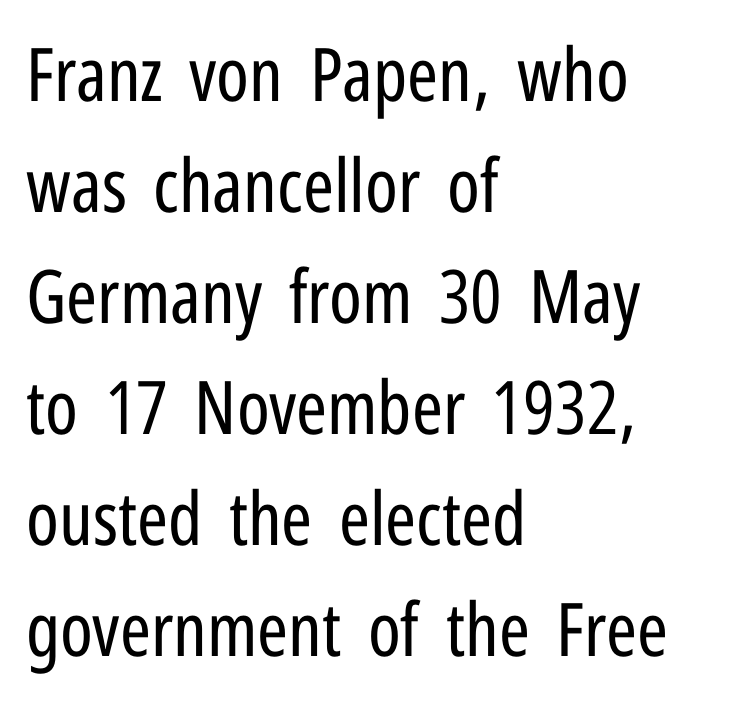
The specimen omits any rule beneath the text block's lines. Each letter keeps its own natural width here, so spacing adapts to shape. This rendering employs a face without finishing strokes, i.e., a sans-serif. The lines sit at an ordinary, default distance from one another. Ascenders rise straight up at ninety degrees. Horizontal alignment here is leftward, the default for most running prose.
